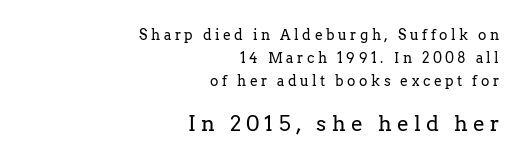
{"italic": "no", "bold": "no", "underline": "no", "align": "right", "line_spacing": "normal", "line_spacing_ratio": 1.65, "letter_spacing": "wide", "letter_spacing_em": 0.26, "larger_block": "second", "size_ratio": 1.5, "glyph_px": 21}
